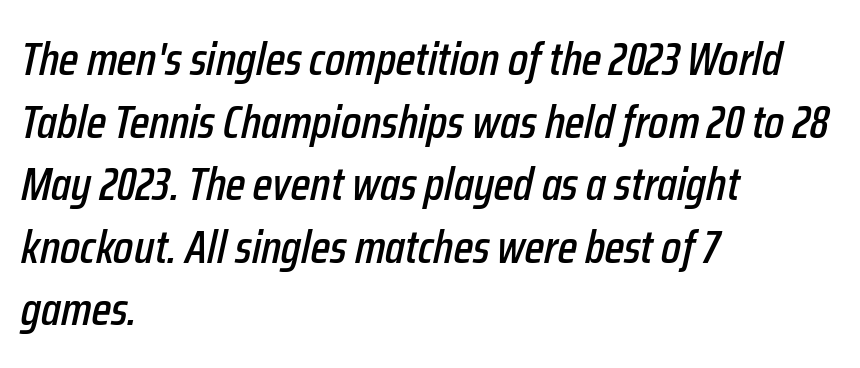
Q: Is the text italic (slanted)? A: Yes, it leans right by about 12 degrees.
Q: Is the text underlined? A: No.
Q: How is the paragraph aligned? A: Left-aligned.
Q: Is the spacing between letters normal or unusually wide? A: Normal.
Q: Is the spacing between lines tight, normal or loose? A: Normal.
Q: Width (condensed, normal, or wide)? A: Condensed.
Q: Stroke contrast? A: Low.
Q: x-height? A: Medium.
Q: Monospaced? A: No.
